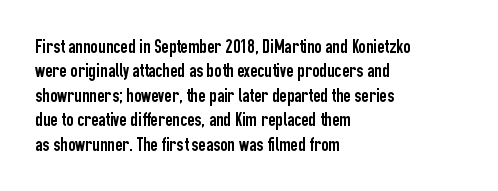
{"italic": "no", "underline": "no", "align": "left", "line_spacing_ratio": 1.22, "letter_spacing": "normal", "letter_spacing_em": 0.0, "glyph_px": 20}
